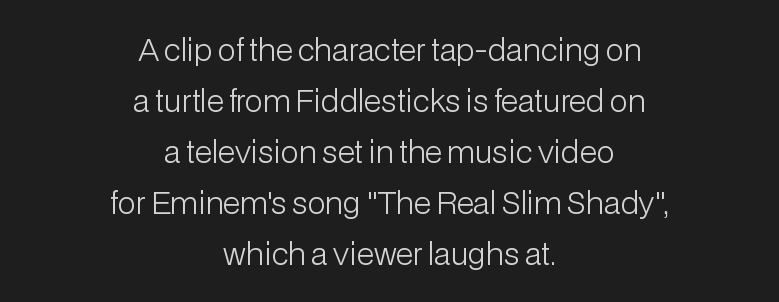
The image shows 30 px light sans-serif type, upright; set centered, normal line spacing (1.7x), normal letter spacing, not underlined; low stroke contrast and a medium x-height.
